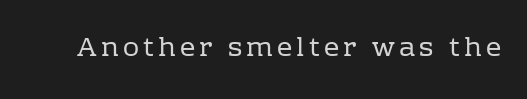
The space directly below the letters is spotless. The letters look calm and open, with moderate or lighter stems. Notice how the stems are strictly vertical — no italics here.
